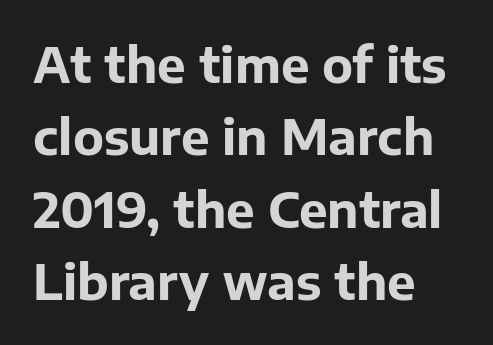
Does the type have serifs? No, each stem ends abruptly. The ragged edge is on the right, which tells us the setting is flush left. The font's upright variant was chosen for this text. This sample has the flowing, uneven cadence of proportional lettering. Check the space under the baseline: it is left empty.
